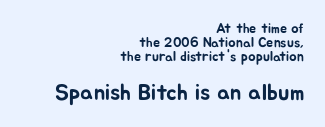
The rendering keeps characters at their native spacing. The paragraph shown leans on its right margin. When letters stand straight like this, we call the style roman or upright. Of the two passages, the one underneath uses the larger point size. Clear beneath every line of the passage.
